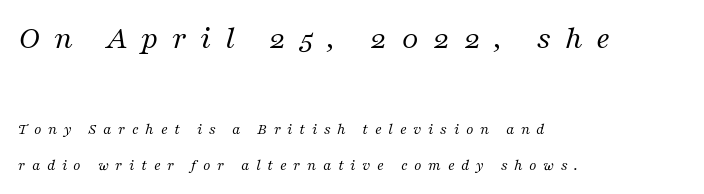
Summary of weight: not heavy and not bold. The rendering anchors every line to the left-hand side. Compared with ordinary roman type, these characters are visibly tilted. You can tell from the footed stems that serif type was used. Leading: increased. Each letter keeps its own natural width here, so spacing adapts to shape.
